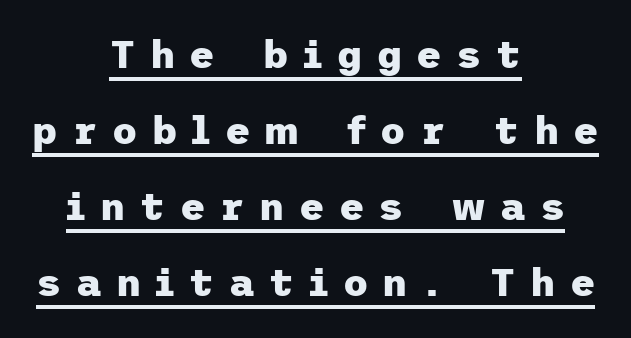
{"serif": "no", "italic": "no", "bold": "yes", "weight": "heavy", "width": "normal", "stroke_contrast": "low", "x_height": "medium", "underline": "yes", "align": "center", "line_spacing": "loose", "line_spacing_ratio": 1.95, "letter_spacing": "wide", "letter_spacing_em": 0.37, "glyph_px": 39}
